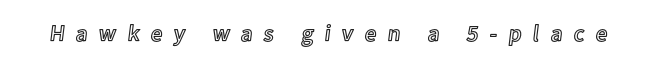
Look at the tracking — it's clearly loosened, letters drifting apart. Underlining? Definitely not there.
